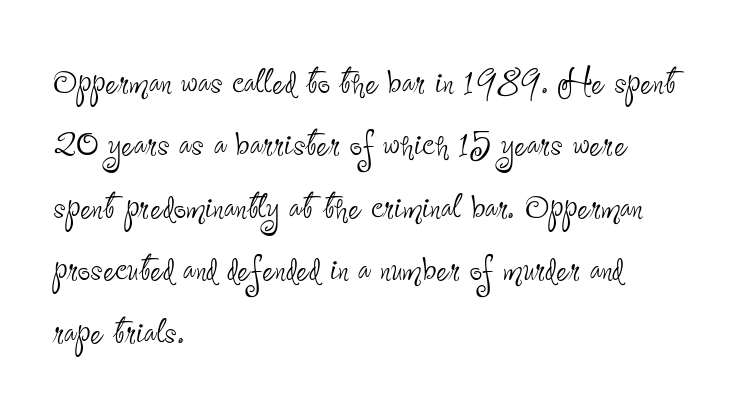
Q: Is the text bold? A: No.
Q: Is the text italic (slanted)? A: Yes.
Q: Is the typeface a serif or a sans-serif typeface? A: Sans-serif.
Q: Is the text underlined? A: No.
Q: How is the paragraph aligned? A: Left-aligned.
Q: Is the spacing between letters normal or unusually wide? A: Normal.
Q: Is the spacing between lines tight, normal or loose? A: Normal.
Q: Width (condensed, normal, or wide)? A: Condensed.
Q: Stroke contrast? A: Low.
Q: x-height? A: Small.
Q: Monospaced? A: No.
